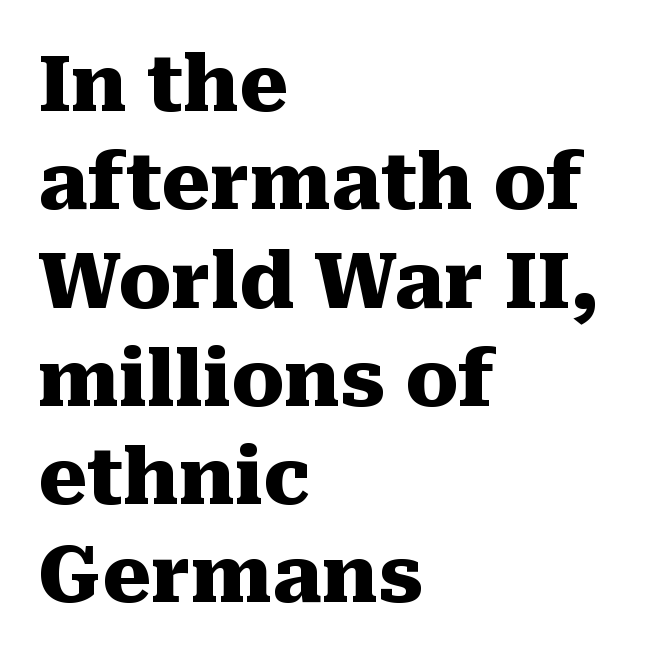
Q: Is the text bold? A: Yes.
Q: Is the text italic (slanted)? A: No, it is upright.
Q: Is the typeface a serif or a sans-serif typeface? A: Serif.
Q: Is the text underlined? A: No.
Q: How is the paragraph aligned? A: Left-aligned.
Q: Is the spacing between letters normal or unusually wide? A: Normal.
Q: Is the spacing between lines tight, normal or loose? A: Normal.
Q: Width (condensed, normal, or wide)? A: Normal.
Q: Stroke contrast? A: Medium.
Q: x-height? A: Medium.
Q: Monospaced? A: No.
